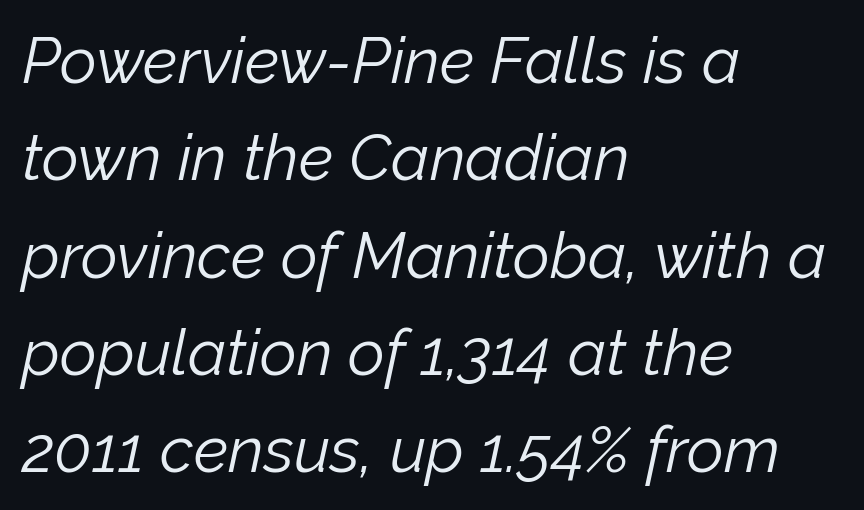
The image shows 64 px light type, italic (leaning right); set left-aligned, normal line spacing (1.52x), normal letter spacing, not underlined; low stroke contrast and a medium x-height.
